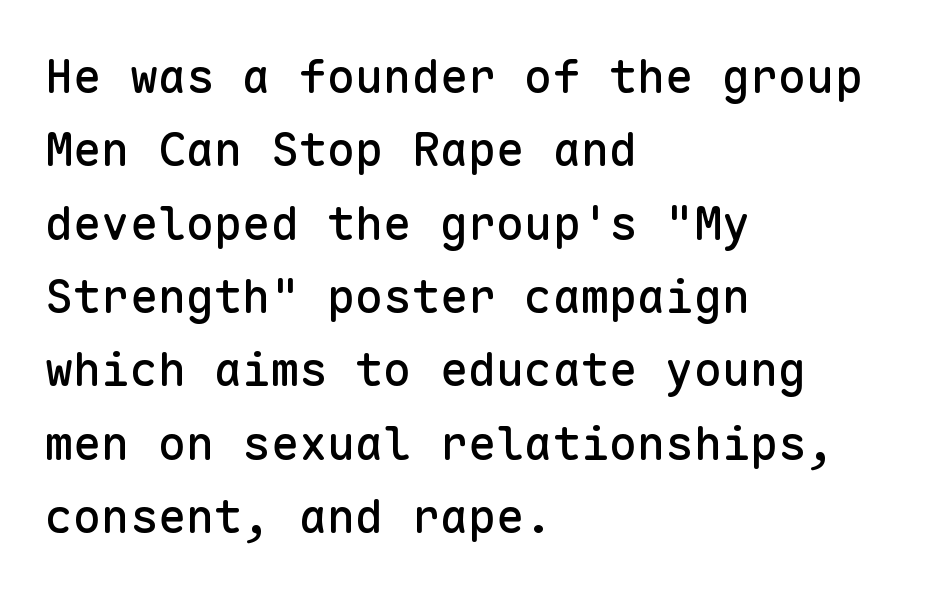
Leftover space on each line is placed entirely after the last word. Do the letters lean? They stand straight. The area under the type is left untouched. The face used here is a sans, in the tradition of grotesques and geometrics.
